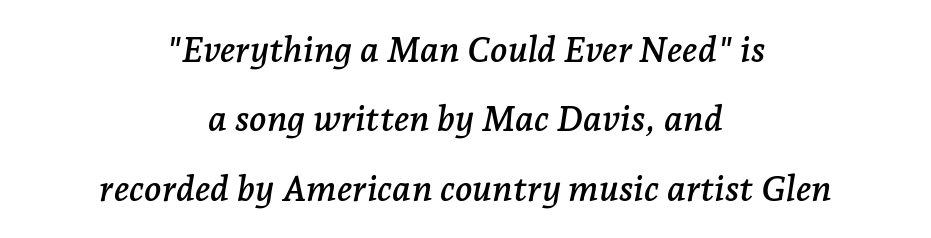
Q: Is the text italic (slanted)? A: Yes, it leans right by about 7 degrees.
Q: Is the typeface a serif or a sans-serif typeface? A: Serif.
Q: Is the text underlined? A: No.
Q: How is the paragraph aligned? A: Centered.
Q: Is the spacing between letters normal or unusually wide? A: Normal.
Q: Is the spacing between lines tight, normal or loose? A: Loose.
Q: Width (condensed, normal, or wide)? A: Normal.
Q: Stroke contrast? A: Low.
Q: x-height? A: Medium.
Q: Monospaced? A: No.
